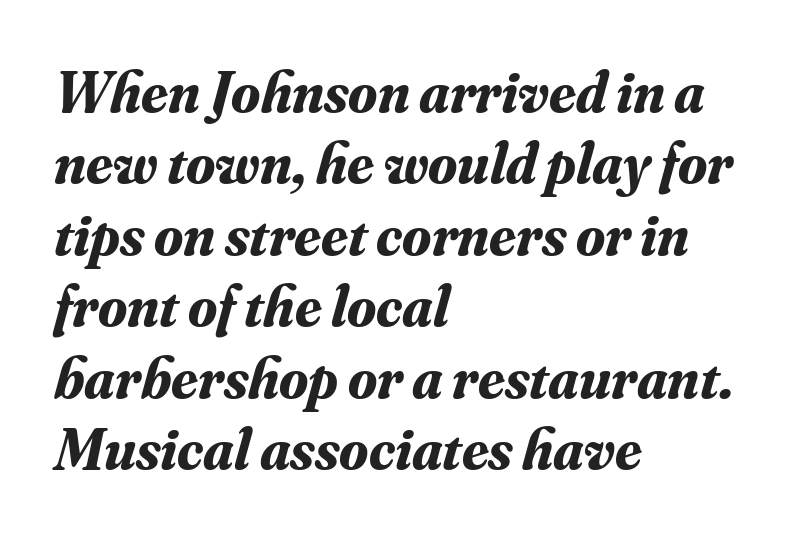
{"serif": "yes", "italic": "yes", "lean": "right", "slant_degrees": 16, "bold": "yes", "weight": "bold", "width": "normal", "stroke_contrast": "medium", "x_height": "small", "monospaced": "no", "underline": "no", "align": "left", "line_spacing_ratio": 1.21, "letter_spacing": "normal", "letter_spacing_em": 0.0, "glyph_px": 59}
